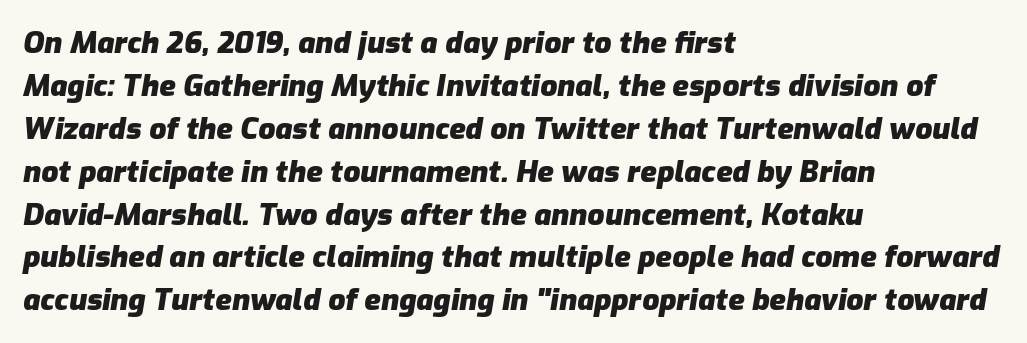
{"italic": "yes", "lean": "right", "slant_degrees": 9, "bold": "yes", "weight": "heavy", "width": "normal", "stroke_contrast": "low", "x_height": "medium", "monospaced": "no", "underline": "no", "align": "left", "line_spacing": "normal", "line_spacing_ratio": 1.43, "letter_spacing": "normal", "letter_spacing_em": 0.0, "glyph_px": 30}
